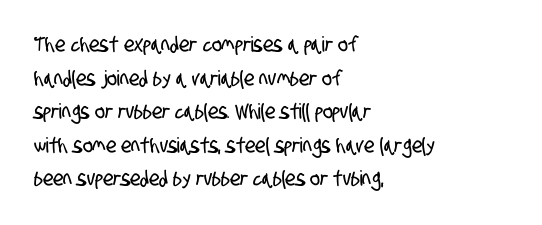
Q: Is the text underlined? A: No.
Q: How is the paragraph aligned? A: Left-aligned.
Q: Is the spacing between letters normal or unusually wide? A: Normal.
Q: Is the spacing between lines tight, normal or loose? A: Normal.
